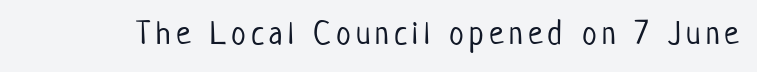
Check where the strokes stop: nothing finishes them off — pure sans. No chunkiness to these letters — they're not bold. Note the varied advance widths — an 'i' is clearly narrower than an 'm'. Letters rest on an invisible, unmarked baseline. Style check: upright.
